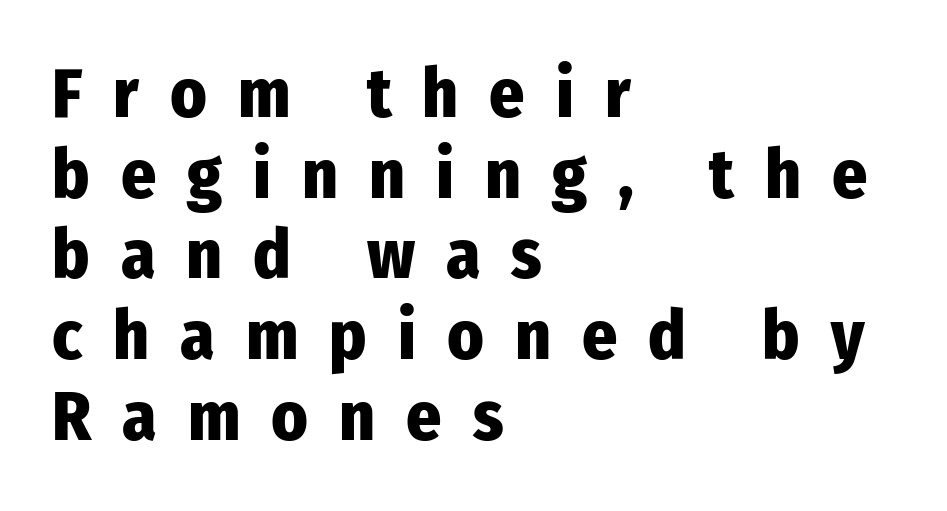
Q: Is the text bold? A: Yes.
Q: Is the text italic (slanted)? A: No, it is upright.
Q: Is the typeface a serif or a sans-serif typeface? A: Sans-serif.
Q: Is the text underlined? A: No.
Q: How is the paragraph aligned? A: Left-aligned.
Q: Is the spacing between letters normal or unusually wide? A: Unusually wide.
Q: Width (condensed, normal, or wide)? A: Condensed.
Q: Stroke contrast? A: Low.
Q: x-height? A: Medium.
Q: Monospaced? A: No.
